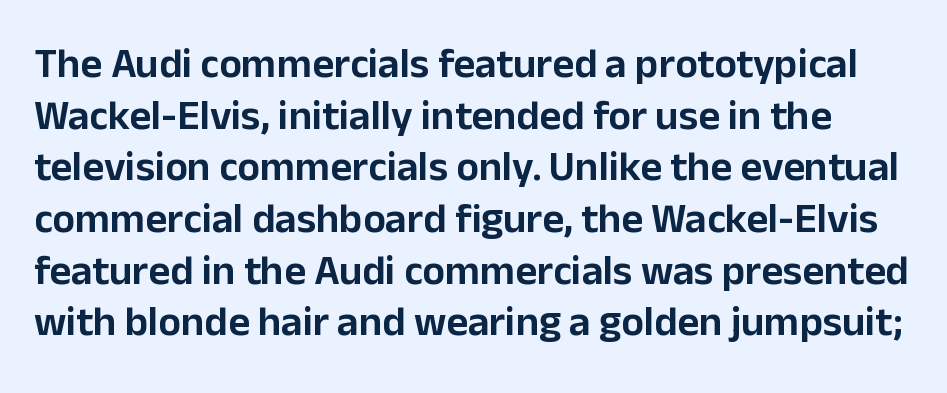
The type family on display is of the sans-serif kind. Decoration check: the copy has no underline. Students, note that the glyphs here touch the page at normal intervals. The typography opts for an upright posture over an oblique one. Note the varied advance widths — an 'i' is clearly narrower than an 'm'.
